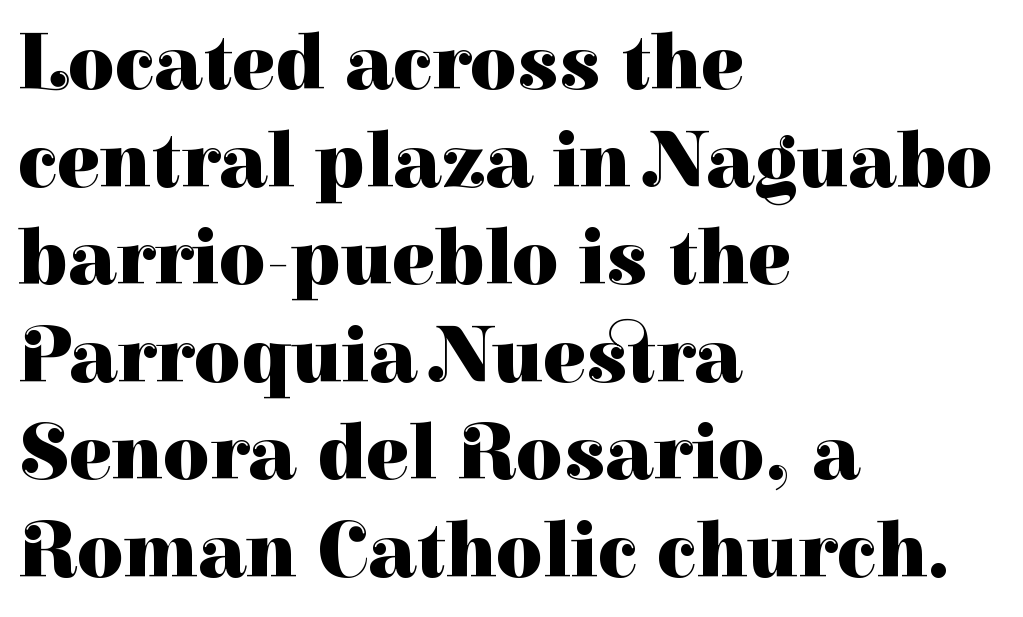
The image shows 80 px heavy serif type, upright; set left-aligned, line spacing 1.22x, normal letter spacing, not underlined; high stroke contrast and a medium x-height.
